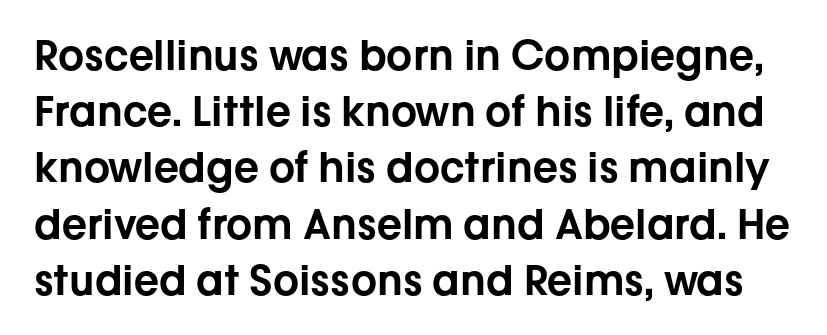
The image shows 41 px sans-serif type, upright; set normal line spacing (1.37x), normal letter spacing, not underlined; low stroke contrast and a medium x-height.
